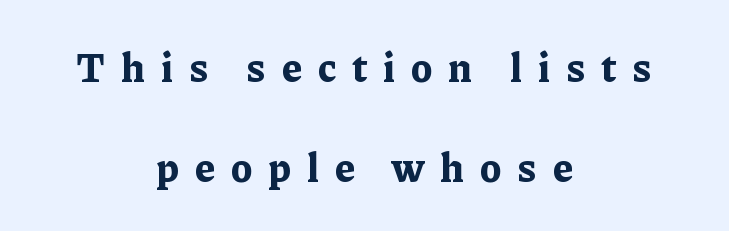
{"serif": "yes", "italic": "no", "bold": "yes", "weight": "bold", "width": "normal", "stroke_contrast": "low", "x_height": "medium", "monospaced": "no", "underline": "no", "align": "center", "line_spacing": "loose", "line_spacing_ratio": 2.43, "letter_spacing": "wide", "letter_spacing_em": 0.39, "glyph_px": 41}
